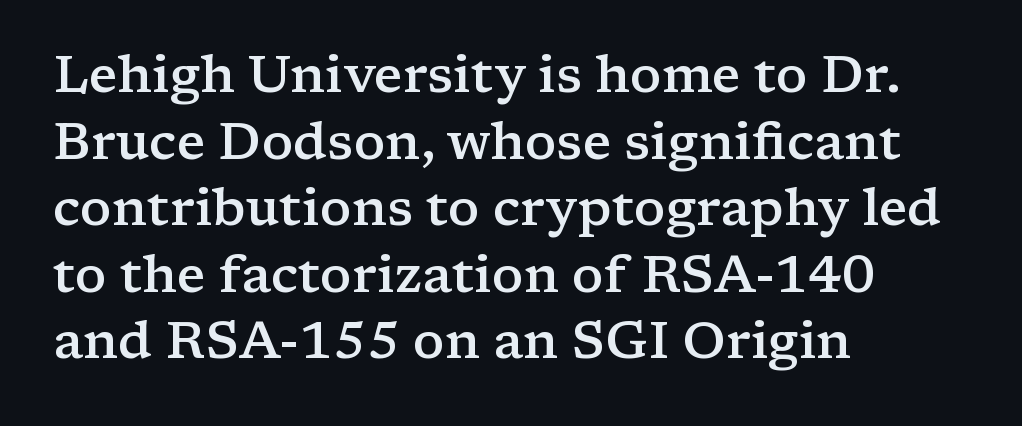
The font's upright variant was chosen for this text. Reading down the column, the eye jumps a familiar distance to each next line. Each letter keeps its own natural width here, so spacing adapts to shape. Alignment: flush left.
